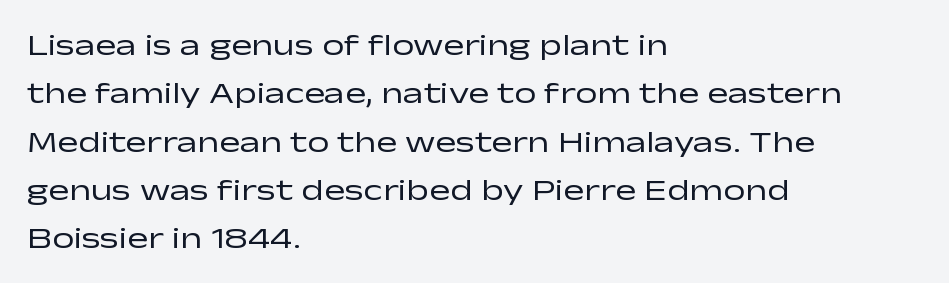
Do the characters align in a grid? No, the font is proportional. Style check: upright. Regular leading. Look at the tracking — it's just the regular setting, nothing added. Is the block centered? No — it sits flush against the left margin.
